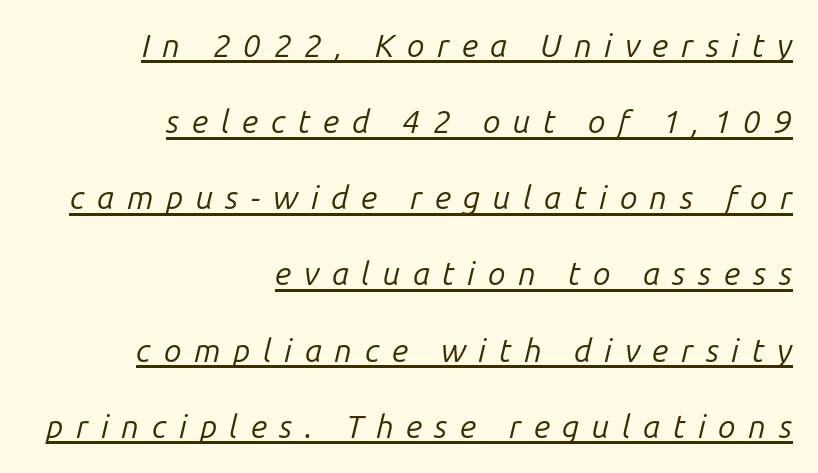
Q: Is the text bold? A: No.
Q: Is the text italic (slanted)? A: Yes, it leans right by about 14 degrees.
Q: Is the text underlined? A: Yes.
Q: How is the paragraph aligned? A: Right-aligned.
Q: Is the spacing between letters normal or unusually wide? A: Unusually wide.
Q: Is the spacing between lines tight, normal or loose? A: Loose.
Q: Width (condensed, normal, or wide)? A: Normal.
Q: Stroke contrast? A: Low.
Q: x-height? A: Medium.
Q: Monospaced? A: No.
